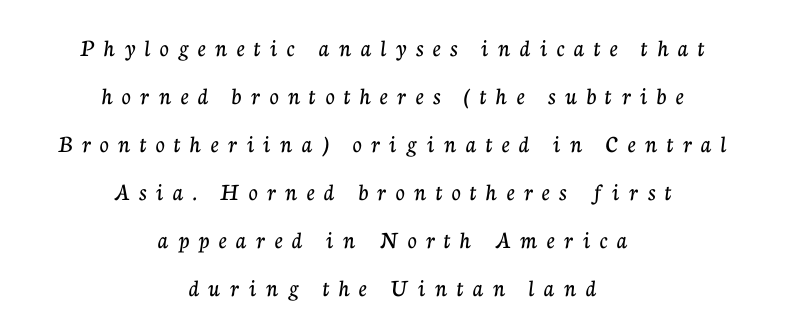
Q: Is the text italic (slanted)? A: Yes.
Q: Is the text underlined? A: No.
Q: How is the paragraph aligned? A: Centered.
Q: Is the spacing between letters normal or unusually wide? A: Unusually wide.
Q: Is the spacing between lines tight, normal or loose? A: Loose.
